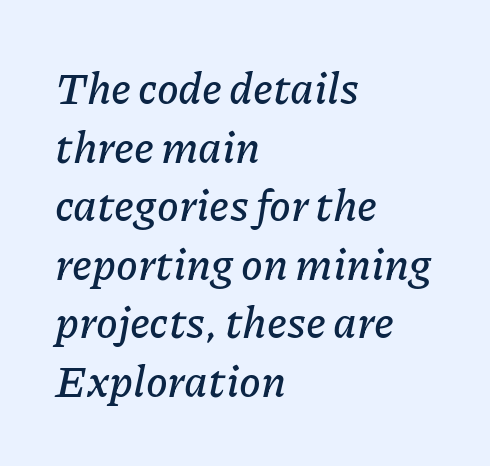
Q: Is the text italic (slanted)? A: Yes, it leans right by about 11 degrees.
Q: Is the text underlined? A: No.
Q: How is the paragraph aligned? A: Left-aligned.
Q: Is the spacing between letters normal or unusually wide? A: Normal.
Q: Is the spacing between lines tight, normal or loose? A: Normal.
Q: Width (condensed, normal, or wide)? A: Normal.
Q: Stroke contrast? A: Low.
Q: x-height? A: Medium.
Q: Monospaced? A: No.
